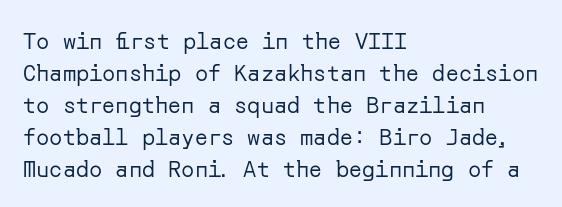
The image shows 22 px text type, upright; set left-aligned, normal line spacing (1.45x), normal letter spacing, not underlined.
